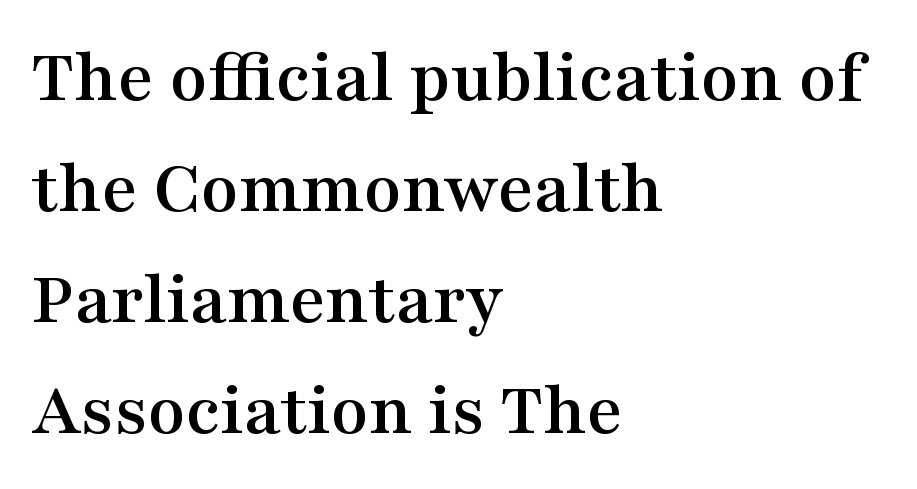
Q: Is the text italic (slanted)? A: No, it is upright.
Q: Is the typeface a serif or a sans-serif typeface? A: Serif.
Q: Is the text underlined? A: No.
Q: How is the paragraph aligned? A: Left-aligned.
Q: Is the spacing between letters normal or unusually wide? A: Normal.
Q: Is the spacing between lines tight, normal or loose? A: Normal.
Q: Width (condensed, normal, or wide)? A: Wide.
Q: Stroke contrast? A: Medium.
Q: x-height? A: Medium.
Q: Monospaced? A: No.
